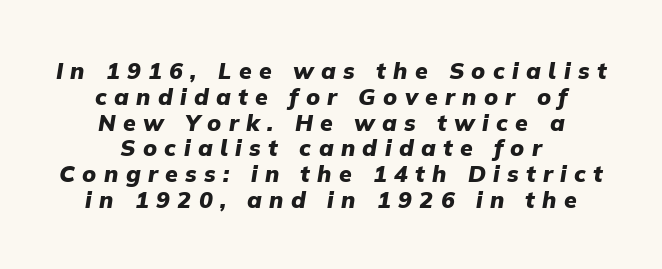
The image shows 23 px bold type, italic (leaning right); set centered, tight line spacing (1.12x), unusually wide letter spacing (+0.32 em), not underlined.
